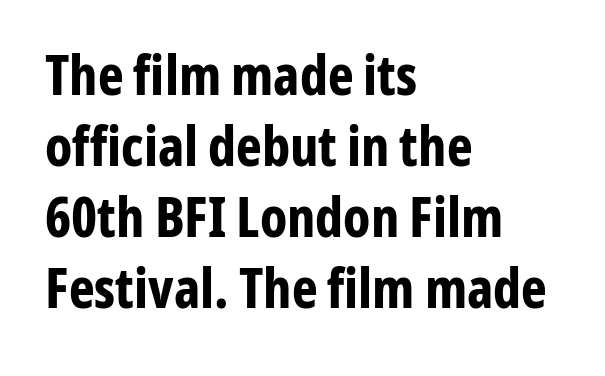
The image shows 55 px bold, condensed sans-serif type, upright; set left-aligned, normal line spacing (1.29x), normal letter spacing, not underlined; low stroke contrast and a medium x-height.
